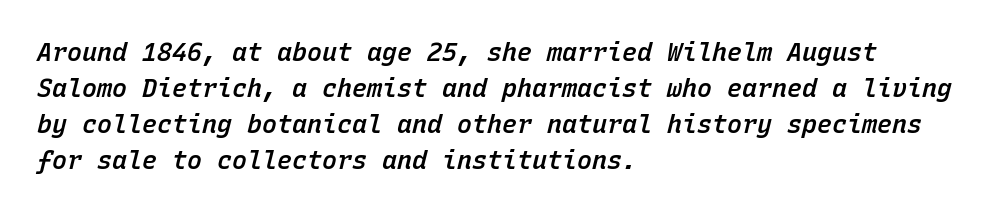
The image shows 25 px text type, italic (leaning right); set left-aligned, normal line spacing (1.44x), normal letter spacing, not underlined.
